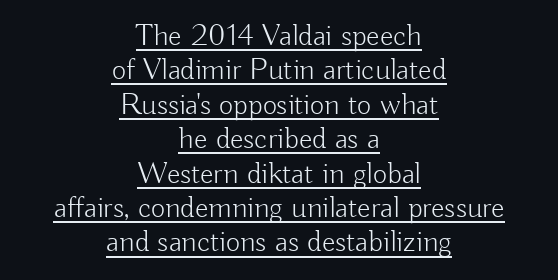
Q: Is the text bold? A: No.
Q: Is the text italic (slanted)? A: No, it is upright.
Q: Is the typeface a serif or a sans-serif typeface? A: Sans-serif.
Q: Is the text underlined? A: Yes.
Q: How is the paragraph aligned? A: Centered.
Q: Is the spacing between letters normal or unusually wide? A: Normal.
Q: Is the spacing between lines tight, normal or loose? A: Tight.
Q: Width (condensed, normal, or wide)? A: Normal.
Q: Stroke contrast? A: Low.
Q: x-height? A: Small.
Q: Monospaced? A: No.
